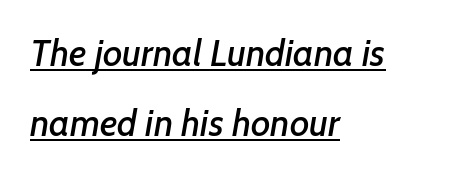
The image shows 37 px sans-serif type; set left-aligned, loose line spacing (1.9x), normal letter spacing, underlined; low stroke contrast and a medium x-height.
